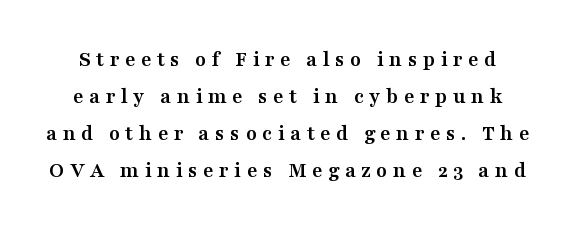
The image shows 22 px bold type, upright; set normal line spacing (1.68x), unusually wide letter spacing (+0.25 em), not underlined.
